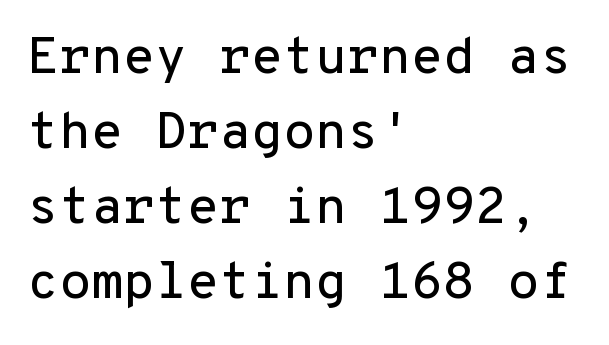
Q: Is the text italic (slanted)? A: No, it is upright.
Q: Is the typeface a serif or a sans-serif typeface? A: Sans-serif.
Q: Is the text underlined? A: No.
Q: How is the paragraph aligned? A: Left-aligned.
Q: Is the spacing between letters normal or unusually wide? A: Normal.
Q: Is the spacing between lines tight, normal or loose? A: Normal.
Q: Width (condensed, normal, or wide)? A: Normal.
Q: Stroke contrast? A: Low.
Q: x-height? A: Medium.
Q: Monospaced? A: Yes.
